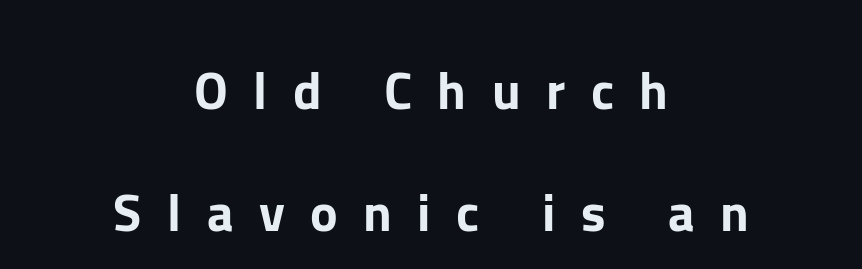
{"serif": "no", "italic": "no", "width": "normal", "stroke_contrast": "low", "x_height": "medium", "monospaced": "no", "underline": "no", "align": "center", "line_spacing": "loose", "line_spacing_ratio": 2.35, "letter_spacing": "wide", "letter_spacing_em": 0.49, "glyph_px": 52}
